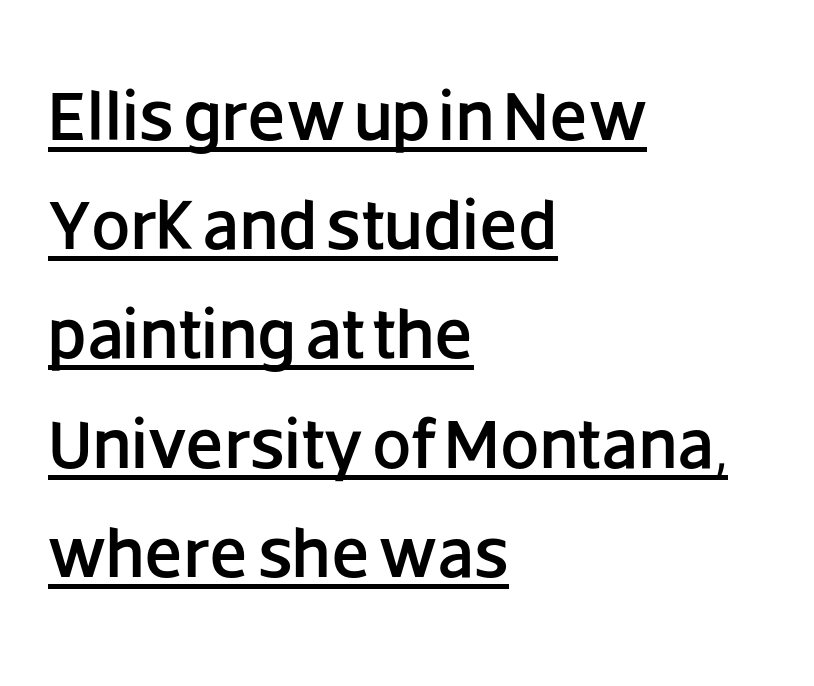
The image shows 70 px sans-serif type, upright; set left-aligned, normal line spacing (1.56x), normal letter spacing, underlined; low stroke contrast and a large x-height.
